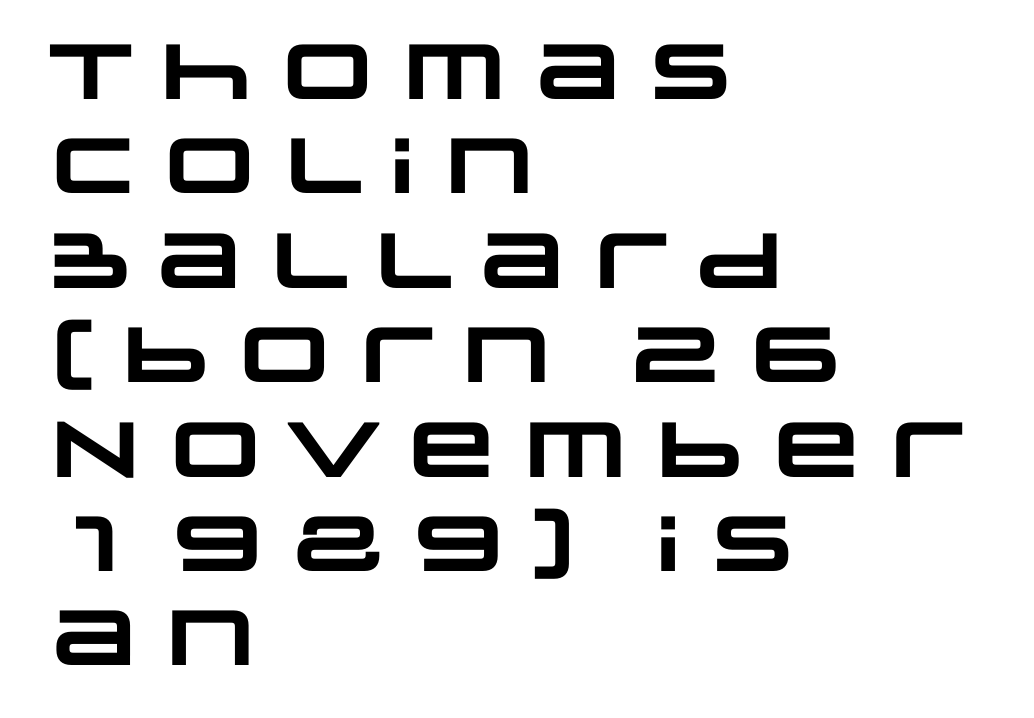
The image shows 78 px heavy, wide sans-serif type; set left-aligned, line spacing 1.21x, normal letter spacing, not underlined; low stroke contrast and a large x-height.
